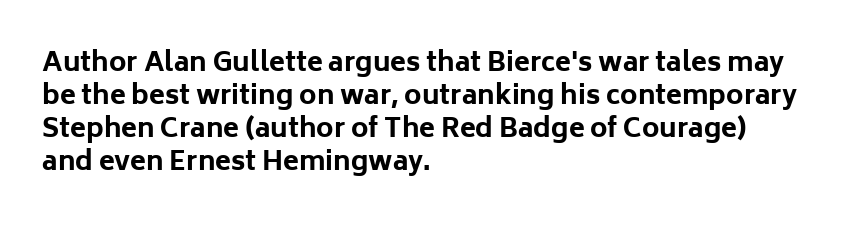
The image shows 26 px bold type, upright; set left-aligned, normal line spacing (1.27x), normal letter spacing, not underlined.
